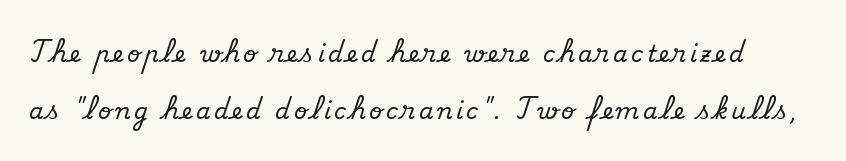
The image shows 23 px text type; set loose line spacing (2.49x), not underlined.
